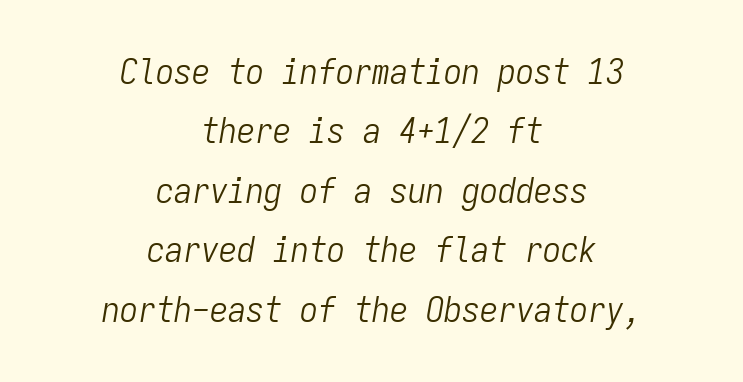
If you drew a line through each stem, it would be angled. The horizontal fit of the characters is conventional and even. A bare baseline throughout the passage. Do the characters align in a grid? Yes, the font is monospaced.
